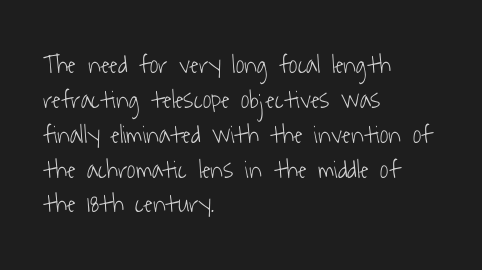
The gap between lines stays unmarked. Words appear dense and cohesive because spacing is normal. Is there much room between lines? A standard amount, neither cramped nor airy. The rag falls on the right side of this text block. Vertical stems look standard width or narrower in stroke.
